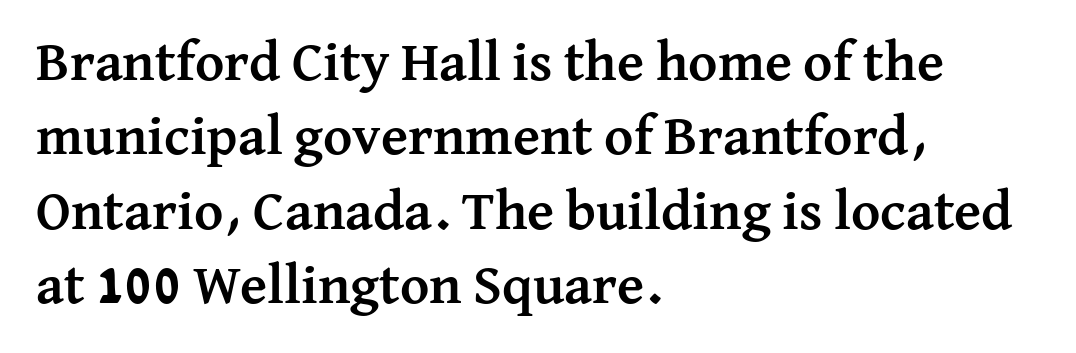
Q: Is the text bold? A: Yes.
Q: Is the text italic (slanted)? A: No, it is upright.
Q: Is the typeface a serif or a sans-serif typeface? A: Serif.
Q: Is the text underlined? A: No.
Q: How is the paragraph aligned? A: Left-aligned.
Q: Is the spacing between letters normal or unusually wide? A: Normal.
Q: Is the spacing between lines tight, normal or loose? A: Normal.
Q: Width (condensed, normal, or wide)? A: Normal.
Q: Stroke contrast? A: Medium.
Q: x-height? A: Medium.
Q: Monospaced? A: No.
